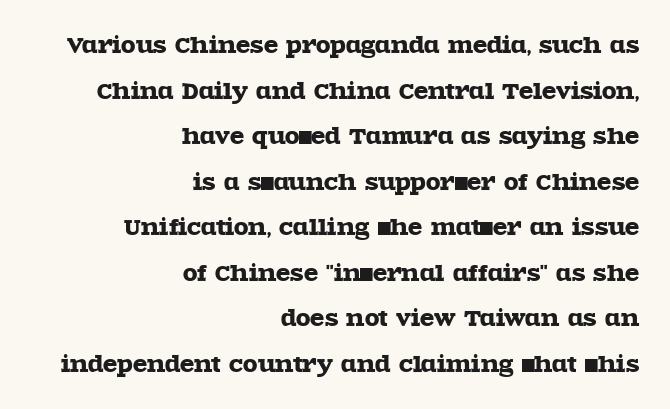
Q: Is the text italic (slanted)? A: No, it is upright.
Q: Is the text underlined? A: No.
Q: How is the paragraph aligned? A: Right-aligned.
Q: Is the spacing between letters normal or unusually wide? A: Normal.
Q: Is the spacing between lines tight, normal or loose? A: Loose.
